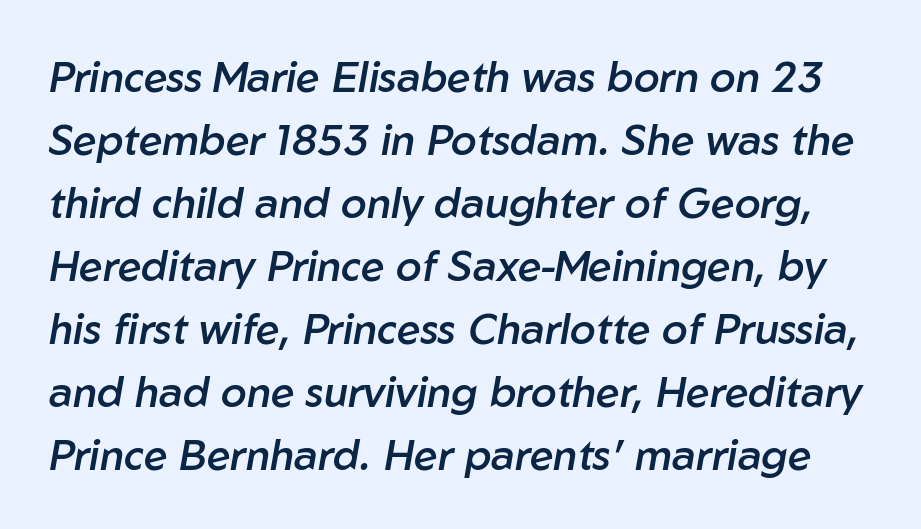
The image shows 42 px semibold type, italic (leaning right); set normal line spacing (1.5x), normal letter spacing, not underlined; low stroke contrast and a medium x-height.
